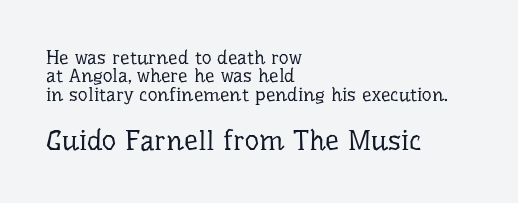
The image shows 28 px regular-weight serif type, upright; set left-aligned, tight line spacing (0.97x), normal letter spacing, not underlined; the second (bottom) block is 1.47x larger; low stroke contrast and a medium x-height.
